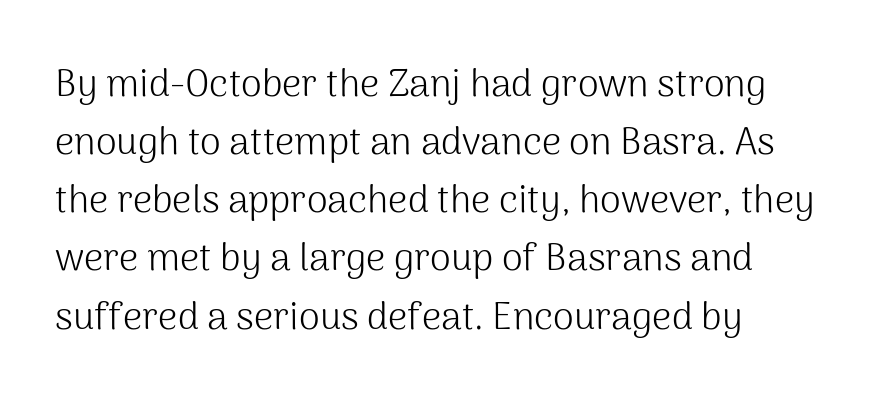
The image shows 38 px light sans-serif type, upright; set left-aligned, normal line spacing (1.53x), normal letter spacing, not underlined; medium stroke contrast and a medium x-height.
